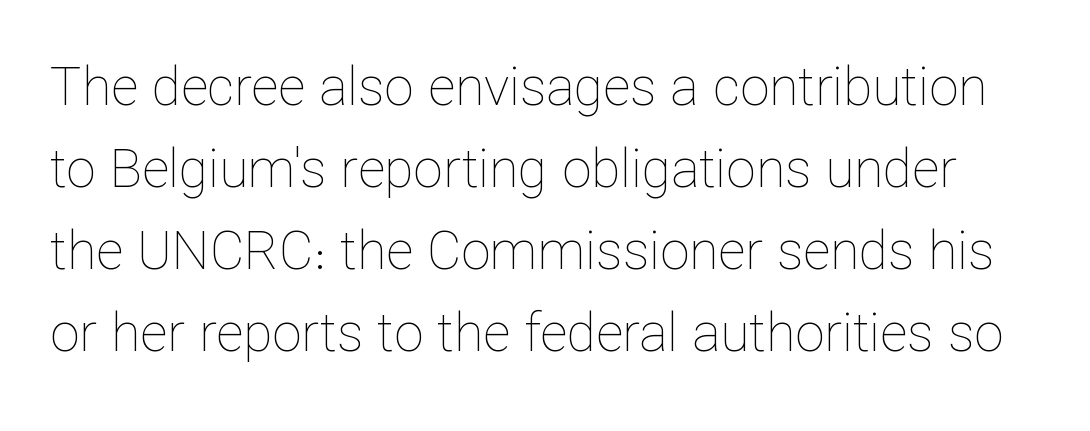
{"italic": "no", "bold": "no", "weight": "thin", "width": "normal", "stroke_contrast": "low", "x_height": "medium", "monospaced": "no", "underline": "no", "line_spacing": "normal", "line_spacing_ratio": 1.55, "letter_spacing": "normal", "letter_spacing_em": 0.0, "glyph_px": 53}
